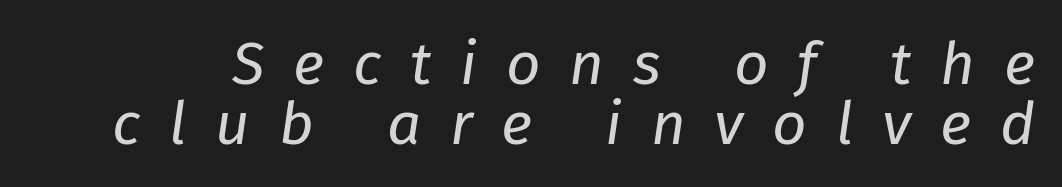
{"italic": "yes", "lean": "right", "slant_degrees": 8, "bold": "no", "weight": "regular", "width": "normal", "stroke_contrast": "low", "x_height": "medium", "monospaced": "no", "underline": "no", "line_spacing": "tight", "line_spacing_ratio": 1.0, "letter_spacing": "wide", "letter_spacing_em": 0.48, "glyph_px": 60}
